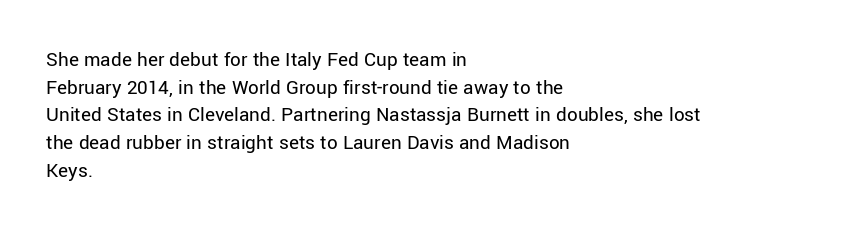
{"italic": "no", "bold": "no", "underline": "no", "align": "left", "line_spacing": "normal", "line_spacing_ratio": 1.32, "letter_spacing": "normal", "letter_spacing_em": 0.0, "glyph_px": 21}
